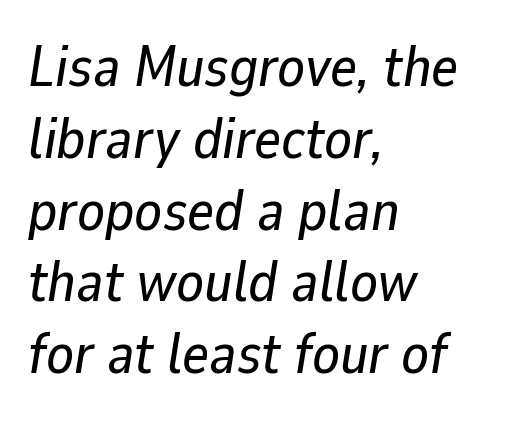
Bare-footed words on every line. Is there much room between lines? A standard amount, neither cramped nor airy. Look at the tracking — it's just the regular setting, nothing added. Leftover space on each line is placed entirely after the last word.
